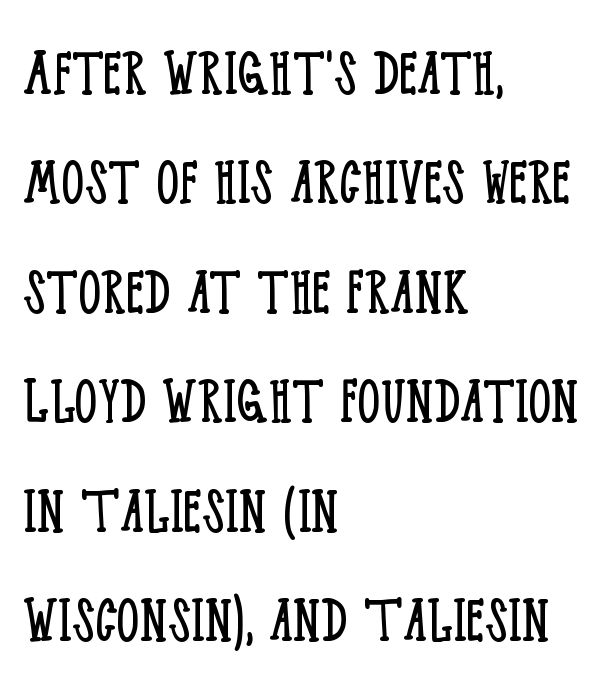
Q: Is the text bold? A: No.
Q: Is the text italic (slanted)? A: No, it is upright.
Q: Is the typeface a serif or a sans-serif typeface? A: Serif.
Q: Is the text underlined? A: No.
Q: How is the paragraph aligned? A: Left-aligned.
Q: Is the spacing between letters normal or unusually wide? A: Normal.
Q: Is the spacing between lines tight, normal or loose? A: Normal.
Q: Width (condensed, normal, or wide)? A: Condensed.
Q: Stroke contrast? A: Low.
Q: x-height? A: Large.
Q: Monospaced? A: No.
